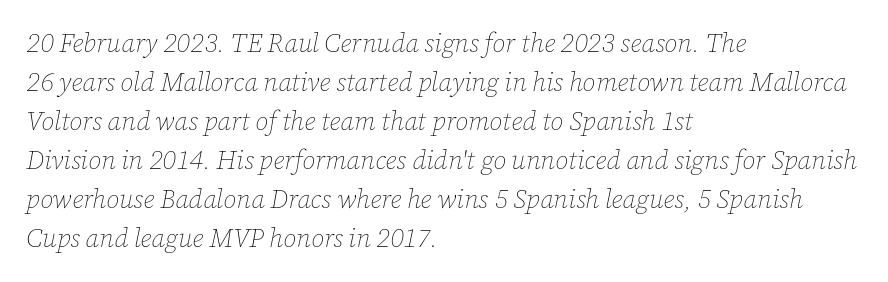
Q: Is the text bold? A: No.
Q: Is the text italic (slanted)? A: Yes, it leans right by about 12 degrees.
Q: Is the text underlined? A: No.
Q: How is the paragraph aligned? A: Left-aligned.
Q: Is the spacing between letters normal or unusually wide? A: Normal.
Q: Is the spacing between lines tight, normal or loose? A: Normal.
